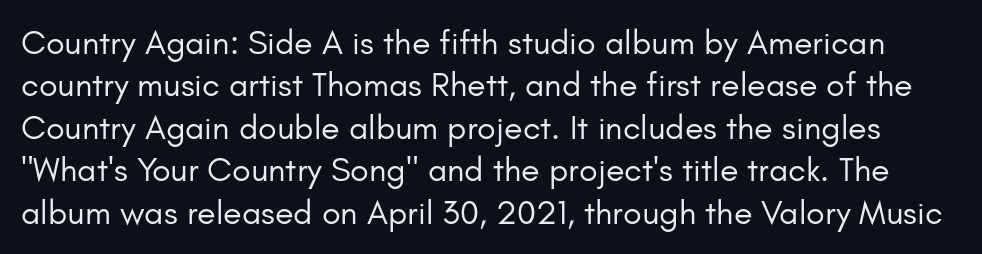
The image shows 34 px regular-weight sans-serif type, upright; set normal line spacing (1.25x), normal letter spacing, not underlined; low stroke contrast and a small x-height.
